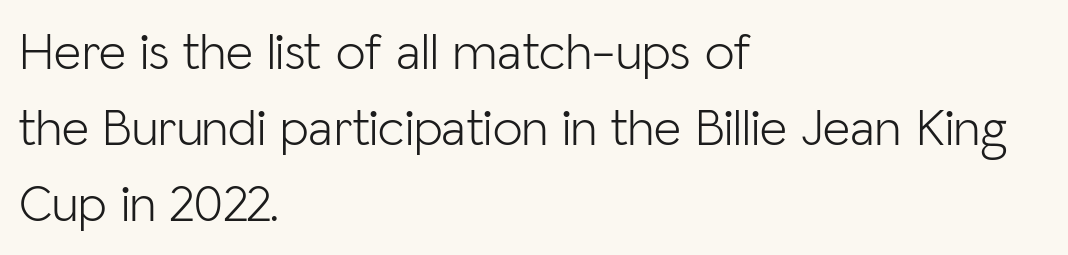
Q: Is the text bold? A: No.
Q: Is the text italic (slanted)? A: No, it is upright.
Q: Is the typeface a serif or a sans-serif typeface? A: Sans-serif.
Q: Is the text underlined? A: No.
Q: How is the paragraph aligned? A: Left-aligned.
Q: Is the spacing between letters normal or unusually wide? A: Normal.
Q: Is the spacing between lines tight, normal or loose? A: Normal.
Q: Width (condensed, normal, or wide)? A: Normal.
Q: Stroke contrast? A: Low.
Q: x-height? A: Medium.
Q: Monospaced? A: No.
